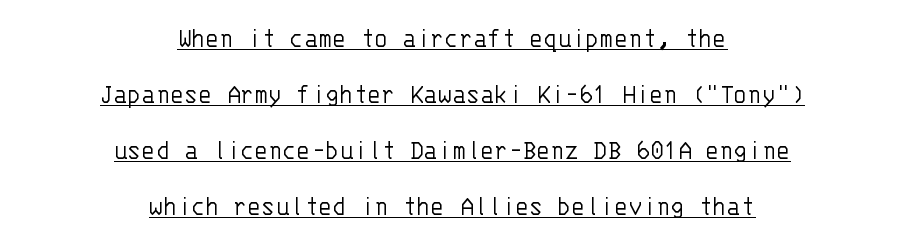
The image shows 29 px light sans-serif type, upright, monospaced; set centered, loose line spacing (1.93x), normal letter spacing, underlined; low stroke contrast and a large x-height.
